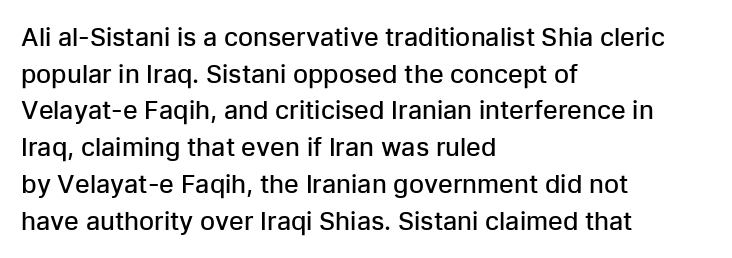
The gaps between neighbouring characters are ordinary and unremarkable. Clear beneath every line of the passage. The lettering holds an erect, upright posture throughout. Line starts are locked; line ends wander.
